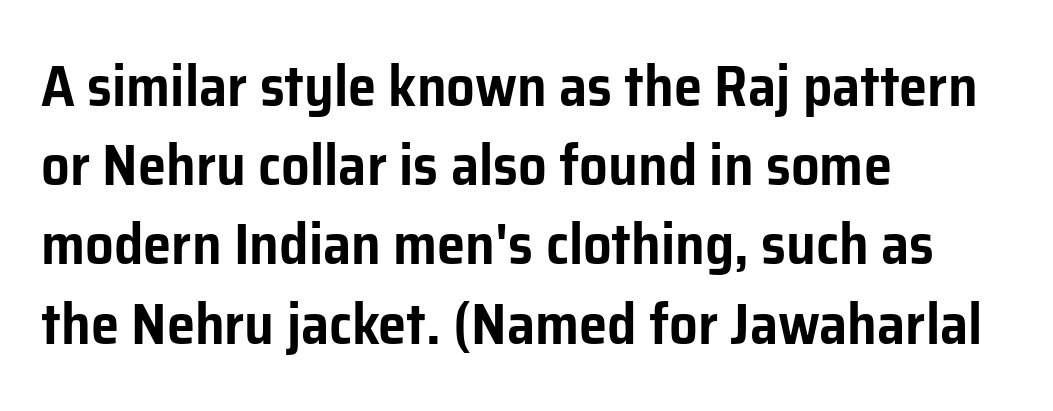
The image shows 57 px sans-serif type, upright; set left-aligned, normal line spacing (1.39x), normal letter spacing, not underlined; low stroke contrast and a medium x-height.
